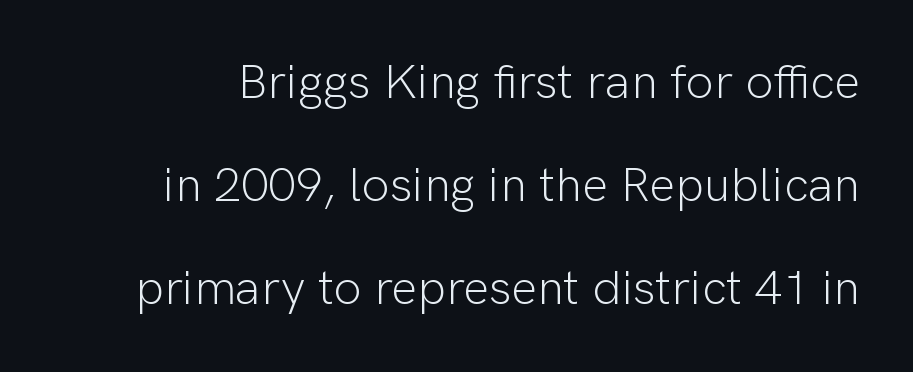
Nope, no serifs anywhere on these letters. The letters advance in unequal steps, a hallmark of proportional type. How would I describe the line gaps? Wide and relaxed. These lines keep a tight, regular rhythm from letter to letter. Italic? Not at all — the glyphs are vertical. Heft: none added — not bold.
